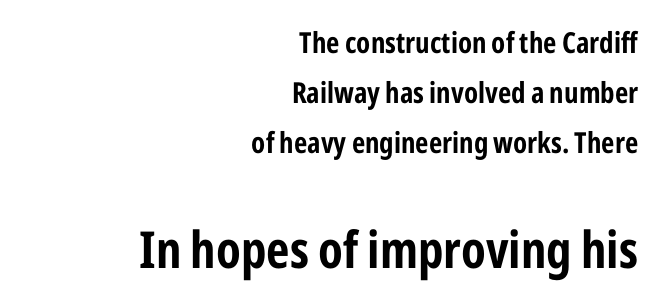
{"serif": "no", "italic": "no", "bold": "yes", "weight": "bold", "width": "condensed", "stroke_contrast": "low", "x_height": "medium", "monospaced": "no", "underline": "no", "align": "right", "line_spacing_ratio": 1.73, "letter_spacing": "normal", "letter_spacing_em": 0.0, "larger_block": "second", "size_ratio": 1.76, "glyph_px": 51}
